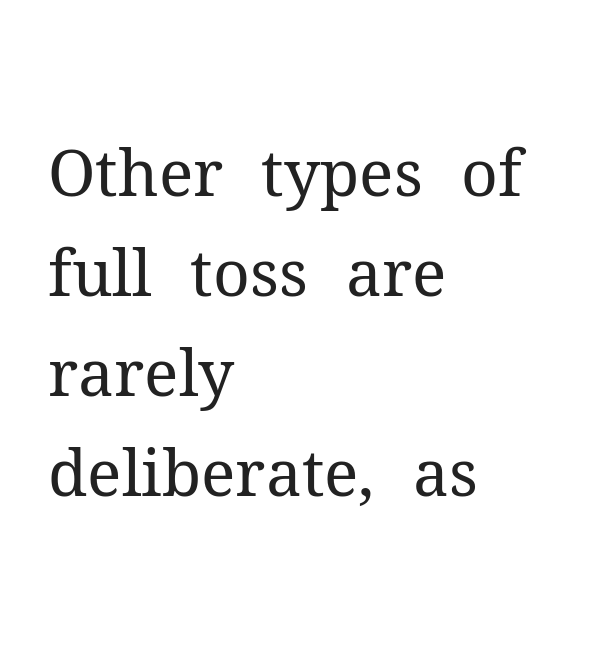
{"serif": "yes", "italic": "no", "bold": "no", "weight": "regular", "width": "normal", "stroke_contrast": "medium", "x_height": "medium", "monospaced": "no", "underline": "no", "align": "left", "line_spacing": "normal", "line_spacing_ratio": 1.56, "letter_spacing": "normal", "letter_spacing_em": 0.0, "glyph_px": 64}
